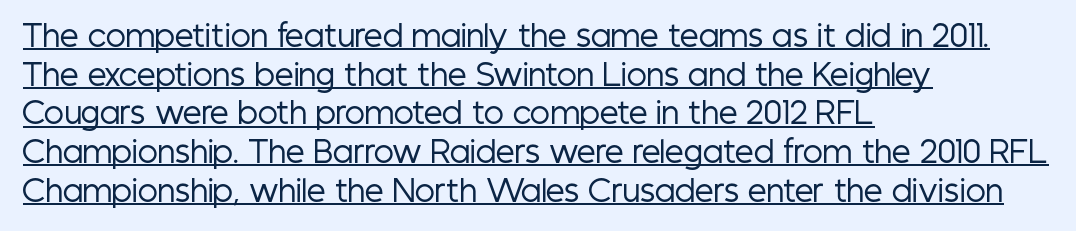
Unbolded letterforms with no extra heft. The typesetter chose a ragged-right arrangement here. The passage shown stacks its lines at a standard gap. Examine the stroke ends and you'll find no serifs. Every word sits above its own underline. Glyph-to-glyph distance matches everyday printed text.
